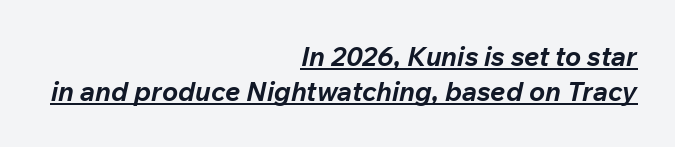
The image shows 27 px bold type, italic (leaning right); set right-aligned, normal line spacing (1.31x), normal letter spacing, underlined.
